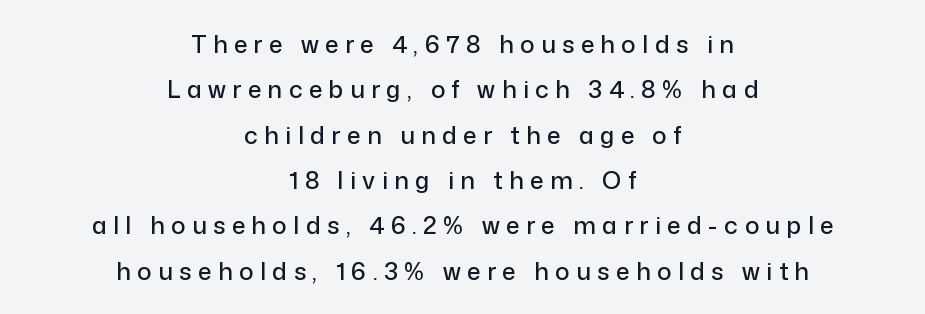
Q: Is the text italic (slanted)? A: No, it is upright.
Q: Is the text underlined? A: No.
Q: How is the paragraph aligned? A: Centered.
Q: Is the spacing between letters normal or unusually wide? A: Unusually wide.
